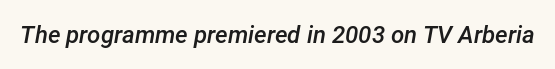
The image shows 24 px text type, italic (leaning right); set normal letter spacing, not underlined.
